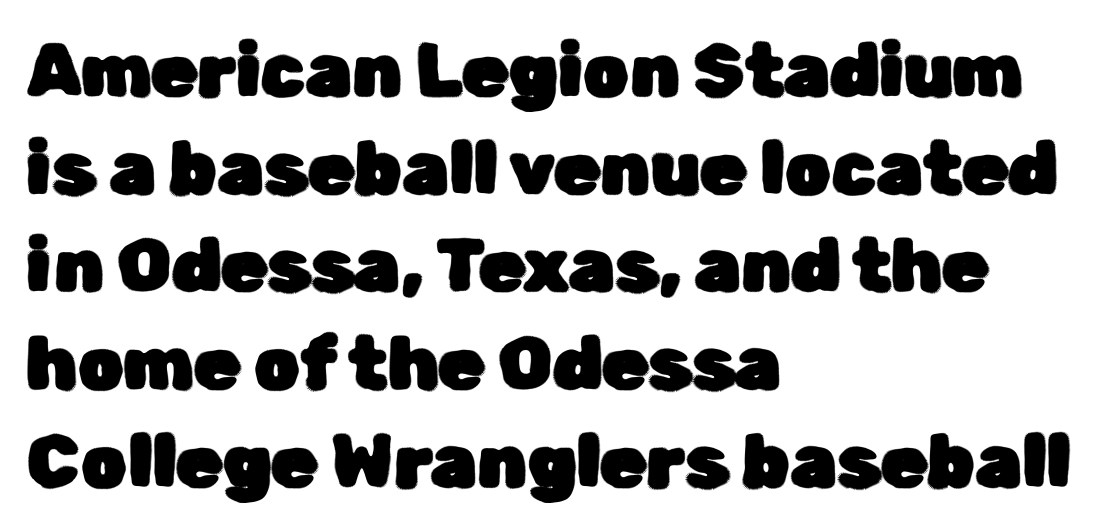
Alignment: flush left. Rows of type keep a routine distance in the vertical direction. The passage shown is typed in a proportional face where columns would drift. Font category for this specimen: sans-serif.
